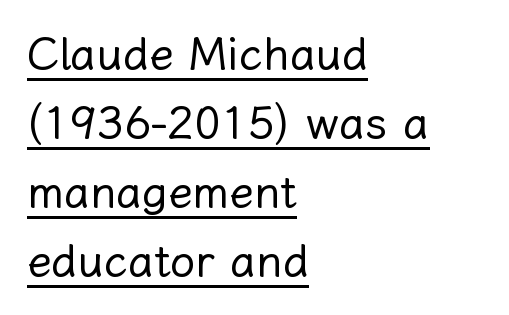
The face used here is proportionally spaced, like ordinary book or web type. These glyphs show unthickened strokes, regular width or finer. Tall strokes in this sample are plumb rather than angled. Does a line run under the words? Yes, clearly. The space between consecutive lines is moderate.
